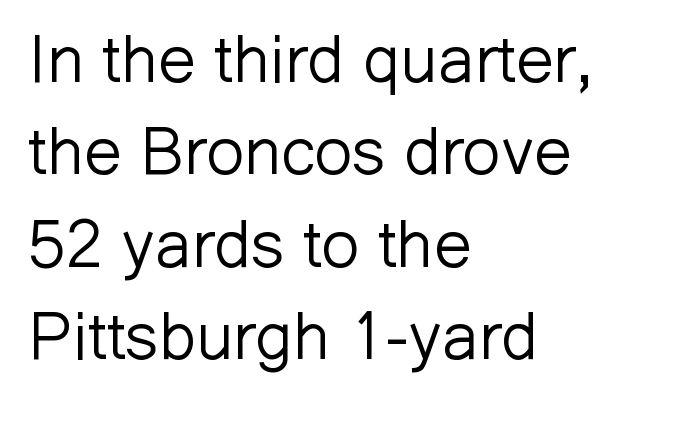
Q: Is the text bold? A: No.
Q: Is the text italic (slanted)? A: No, it is upright.
Q: Is the typeface a serif or a sans-serif typeface? A: Sans-serif.
Q: Is the text underlined? A: No.
Q: How is the paragraph aligned? A: Left-aligned.
Q: Is the spacing between letters normal or unusually wide? A: Normal.
Q: Is the spacing between lines tight, normal or loose? A: Normal.
Q: Width (condensed, normal, or wide)? A: Normal.
Q: Stroke contrast? A: Low.
Q: x-height? A: Medium.
Q: Monospaced? A: No.
